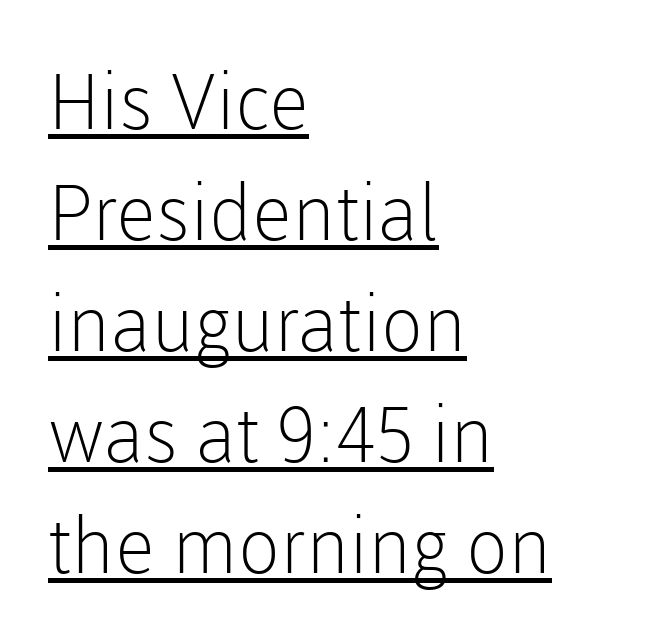
The image shows 77 px light sans-serif type, upright; set left-aligned, normal line spacing (1.44x), normal letter spacing, underlined; low stroke contrast and a medium x-height.
